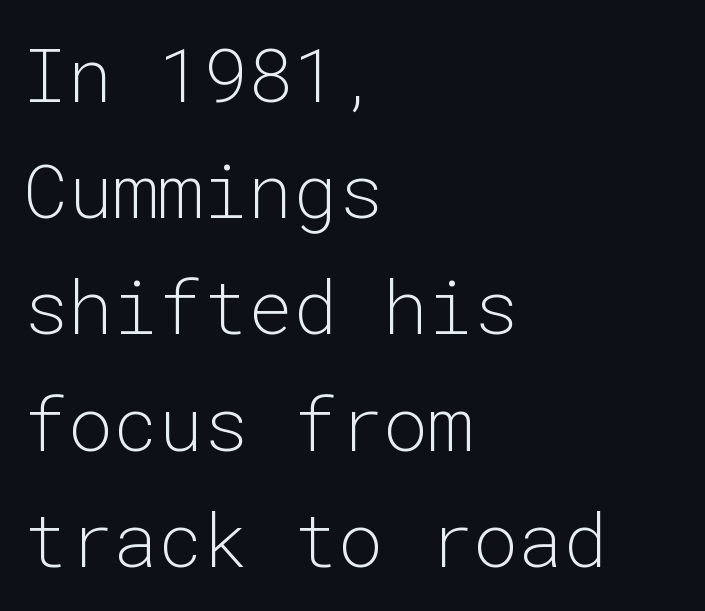
The image shows 75 px light sans-serif type, upright, monospaced; set left-aligned, normal line spacing (1.55x), normal letter spacing, not underlined; low stroke contrast and a medium x-height.
